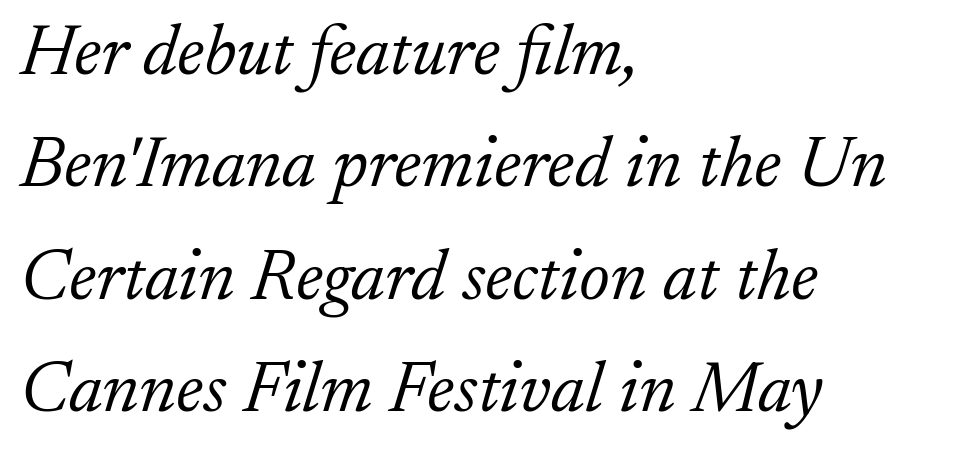
{"serif": "yes", "italic": "yes", "lean": "right", "slant_degrees": 17, "bold": "no", "weight": "light", "width": "normal", "stroke_contrast": "low", "x_height": "small", "monospaced": "no", "underline": "no", "align": "left", "line_spacing": "normal", "line_spacing_ratio": 1.54, "letter_spacing": "normal", "letter_spacing_em": 0.0, "glyph_px": 73}
